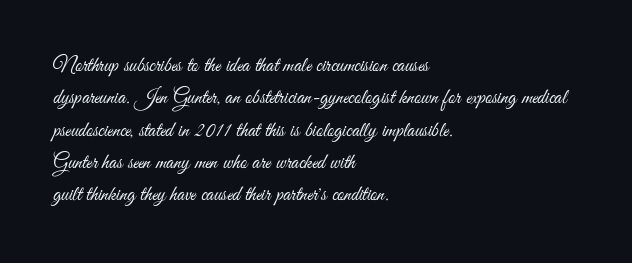
Q: Is the text bold? A: No.
Q: Is the text italic (slanted)? A: Yes.
Q: Is the text underlined? A: No.
Q: How is the paragraph aligned? A: Left-aligned.
Q: Is the spacing between letters normal or unusually wide? A: Normal.
Q: Is the spacing between lines tight, normal or loose? A: Normal.
